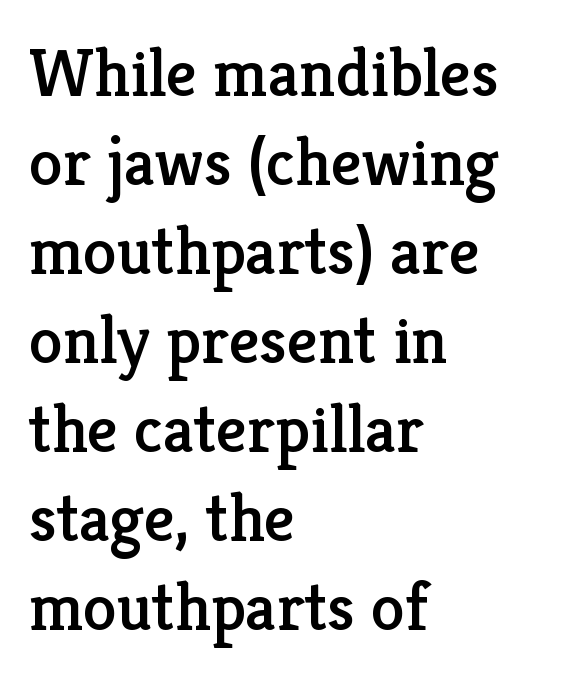
Short and long lines alike share a common starting point at left. The passage shown is typed in a proportional face where columns would drift. Decoration check: the copy has no underline. The designer went with a serif here, giving each stem small feet. What's the leading like? Ordinary, nothing unusual.
